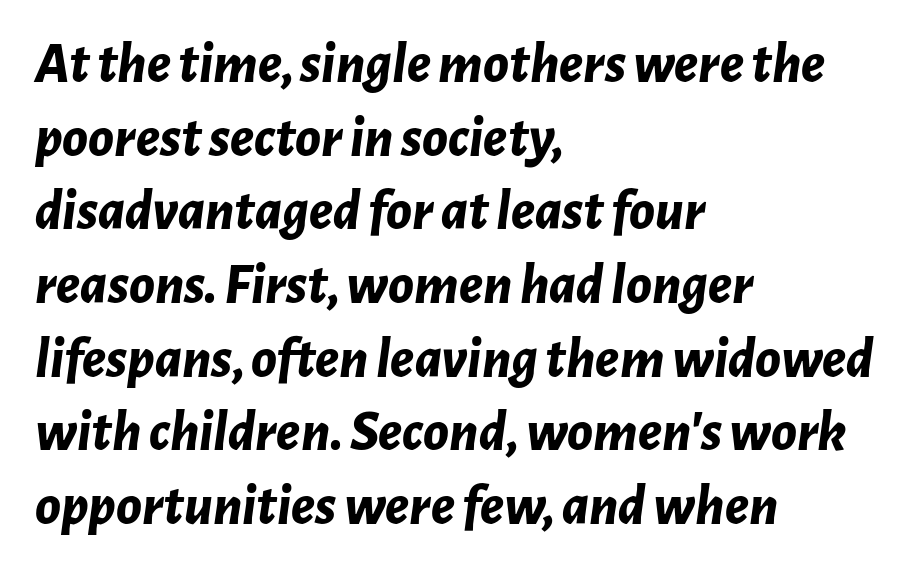
Q: Is the text bold? A: Yes.
Q: Is the text italic (slanted)? A: Yes, it leans right by about 7 degrees.
Q: Is the text underlined? A: No.
Q: How is the paragraph aligned? A: Left-aligned.
Q: Is the spacing between letters normal or unusually wide? A: Normal.
Q: Is the spacing between lines tight, normal or loose? A: Normal.
Q: Width (condensed, normal, or wide)? A: Normal.
Q: Stroke contrast? A: Low.
Q: x-height? A: Medium.
Q: Monospaced? A: No.
